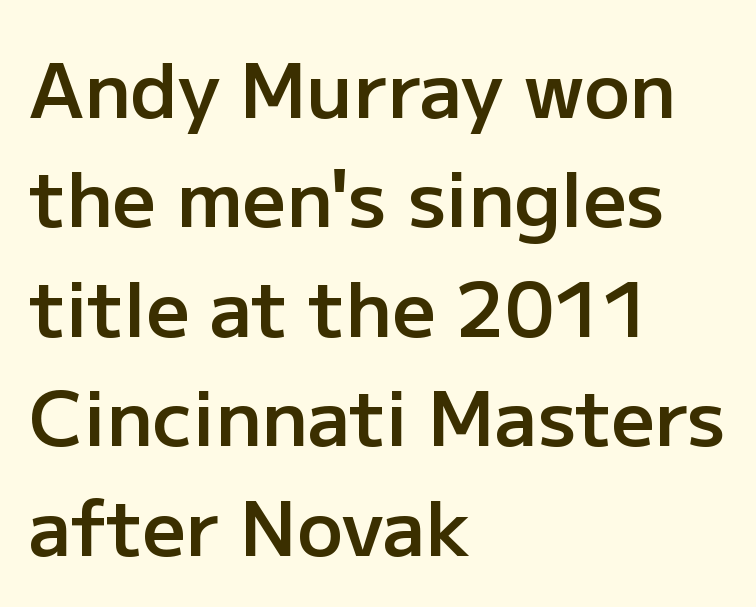
The image shows 76 px semibold sans-serif type, upright; set left-aligned, normal line spacing (1.44x), normal letter spacing, not underlined; low stroke contrast and a medium x-height.
